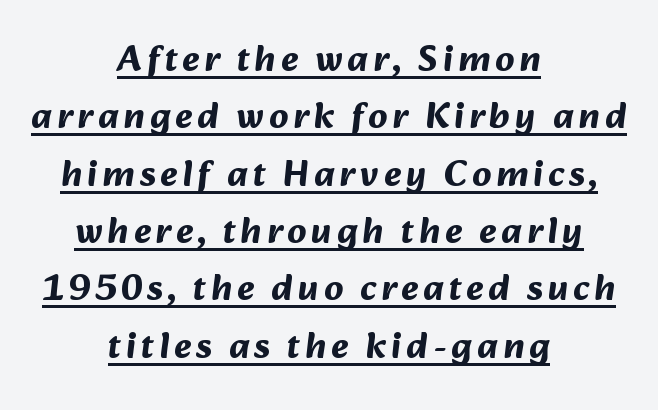
{"serif": "no", "bold": "yes", "weight": "bold", "width": "normal", "stroke_contrast": "medium", "x_height": "medium", "monospaced": "no", "underline": "yes", "align": "center", "line_spacing": "normal", "line_spacing_ratio": 1.55, "glyph_px": 37}
